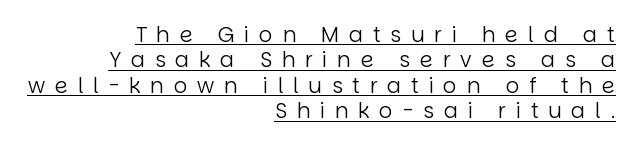
The passage is arranged like a letterhead date or caption credit — flush right. Does extra space separate the letters? Yes, quite a lot of it. Posture: straight, roman, zero tilt. The weight tops out at a normal text grade. The string is rendered with underlining switched on.
